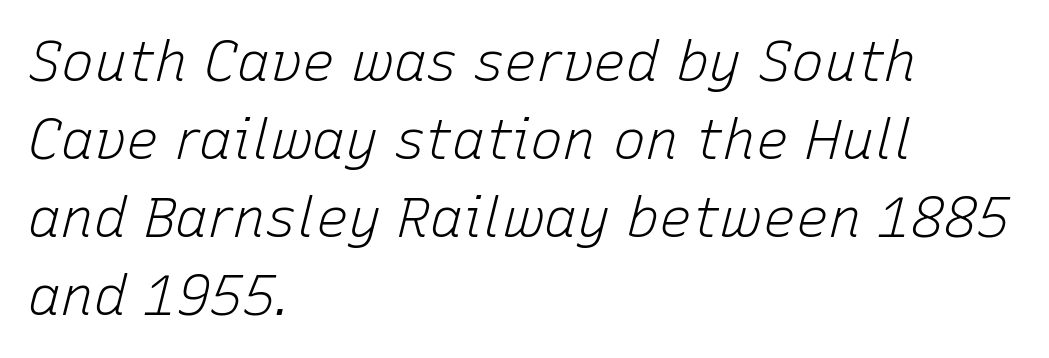
{"italic": "yes", "lean": "right", "slant_degrees": 15, "bold": "no", "weight": "light", "width": "normal", "stroke_contrast": "low", "x_height": "medium", "monospaced": "no", "underline": "no", "align": "left", "line_spacing": "normal", "line_spacing_ratio": 1.42, "letter_spacing": "normal", "letter_spacing_em": 0.0, "glyph_px": 55}
